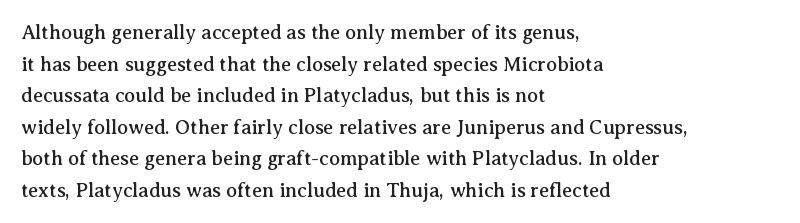
Q: Is the text italic (slanted)? A: No, it is upright.
Q: Is the text underlined? A: No.
Q: How is the paragraph aligned? A: Left-aligned.
Q: Is the spacing between letters normal or unusually wide? A: Normal.
Q: Is the spacing between lines tight, normal or loose? A: Normal.
